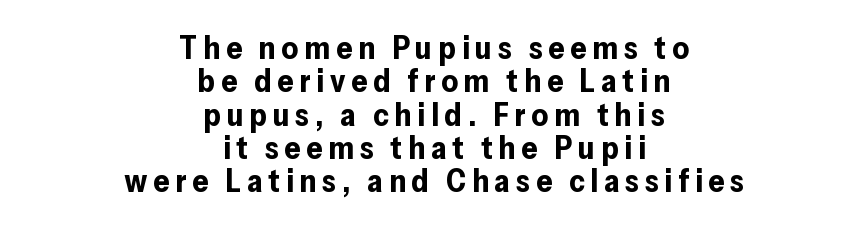
Q: Is the text bold? A: Yes.
Q: Is the text italic (slanted)? A: No, it is upright.
Q: Is the typeface a serif or a sans-serif typeface? A: Sans-serif.
Q: Is the text underlined? A: No.
Q: How is the paragraph aligned? A: Centered.
Q: Is the spacing between lines tight, normal or loose? A: Tight.
Q: Width (condensed, normal, or wide)? A: Normal.
Q: Stroke contrast? A: Low.
Q: x-height? A: Medium.
Q: Monospaced? A: No.
